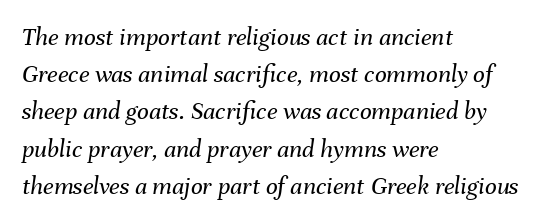
The image shows 26 px text type, italic (leaning right); set left-aligned, normal line spacing (1.43x), normal letter spacing, not underlined.
